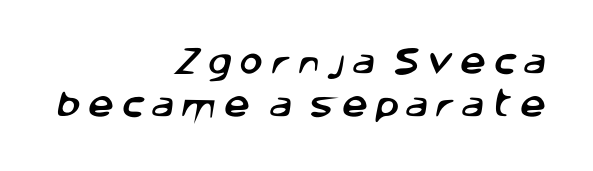
A typesetter would call this leading conventional body-copy spacing. Compared with typical body copy, the letter spacing here is much looser. Underline: absent. Note the varied advance widths — an 'i' is clearly narrower than an 'm'. A flush-right, rag-left setting is used for this passage.
